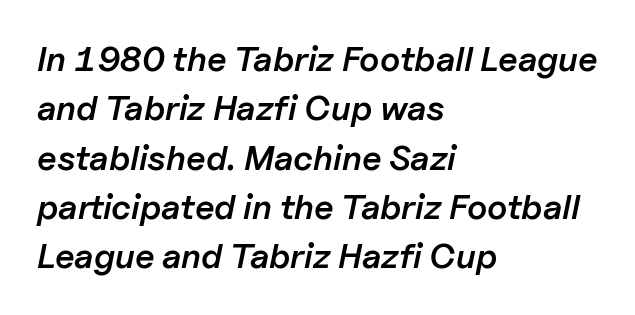
Q: Is the text bold? A: Semi-bold.
Q: Is the text italic (slanted)? A: Yes, it leans right by about 11 degrees.
Q: Is the text underlined? A: No.
Q: How is the paragraph aligned? A: Left-aligned.
Q: Is the spacing between letters normal or unusually wide? A: Normal.
Q: Is the spacing between lines tight, normal or loose? A: Normal.
Q: Width (condensed, normal, or wide)? A: Normal.
Q: Stroke contrast? A: Low.
Q: x-height? A: Medium.
Q: Monospaced? A: No.
